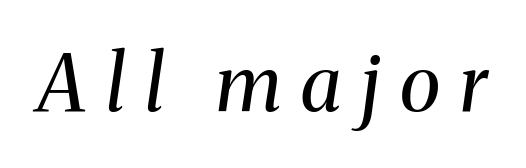
{"serif": "yes", "italic": "yes", "lean": "right", "slant_degrees": 8, "bold": "no", "weight": "regular", "width": "normal", "stroke_contrast": "medium", "x_height": "medium", "monospaced": "no", "underline": "no", "letter_spacing": "wide", "letter_spacing_em": 0.26, "glyph_px": 77}
